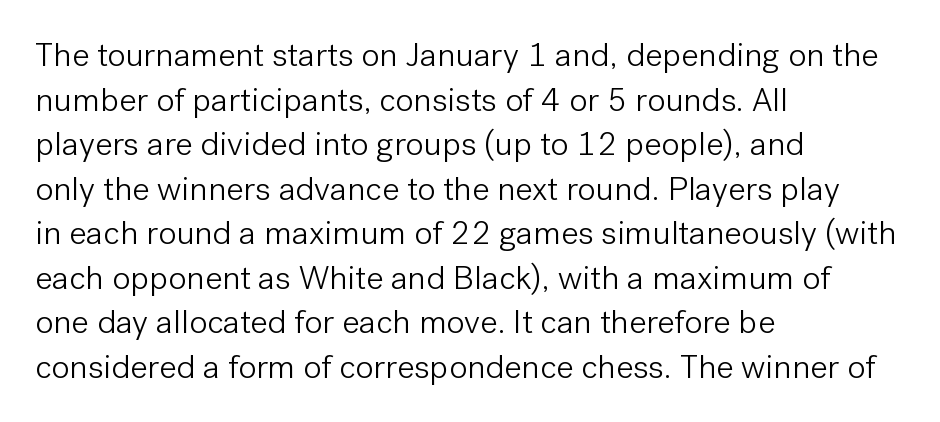
The image shows 34 px light sans-serif type, upright; set left-aligned, normal line spacing (1.31x), normal letter spacing, not underlined; low stroke contrast and a medium x-height.
